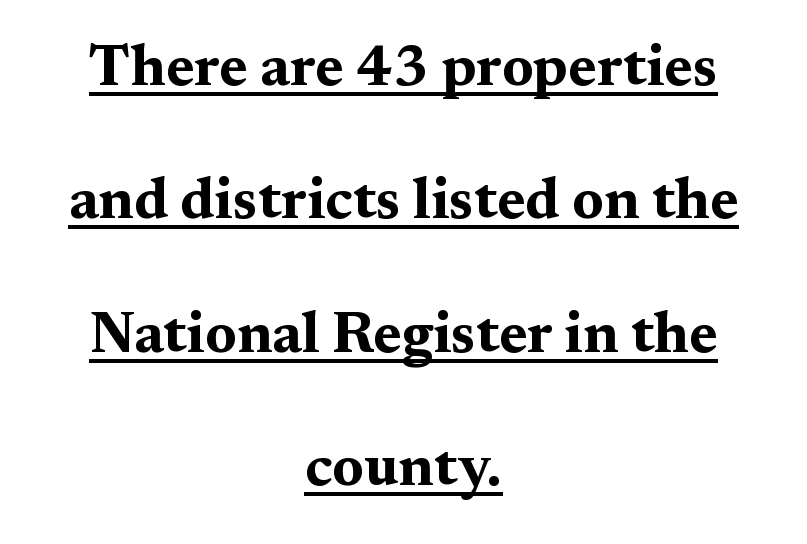
{"serif": "yes", "italic": "no", "bold": "yes", "weight": "bold", "width": "wide", "stroke_contrast": "medium", "x_height": "medium", "monospaced": "no", "underline": "yes", "align": "center", "line_spacing": "loose", "line_spacing_ratio": 2.3, "letter_spacing": "normal", "letter_spacing_em": 0.0, "glyph_px": 58}
